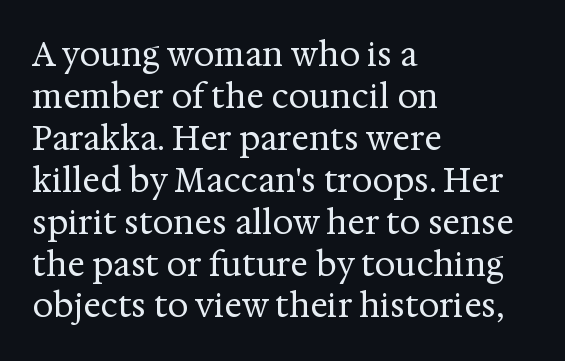
The image shows 33 px regular-weight serif type, upright; set left-aligned, normal line spacing (1.27x), normal letter spacing, not underlined; medium stroke contrast and a medium x-height.
